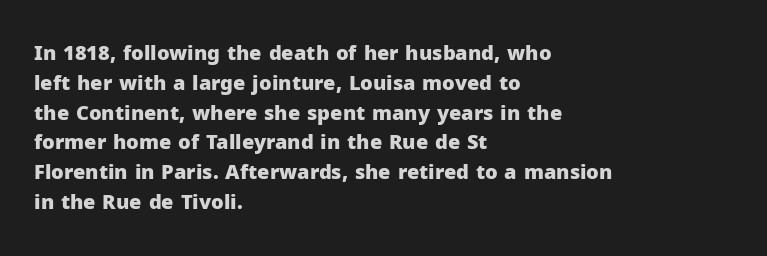
Summary of weight: heavy, a full bold. This sample is left-justified, so line endings fall wherever the words run out. The type sits square on the baseline with zero lean. The lines sit at an ordinary, default distance from one another. A bare baseline throughout the passage. This sample uses plain, unmodified letter spacing.
